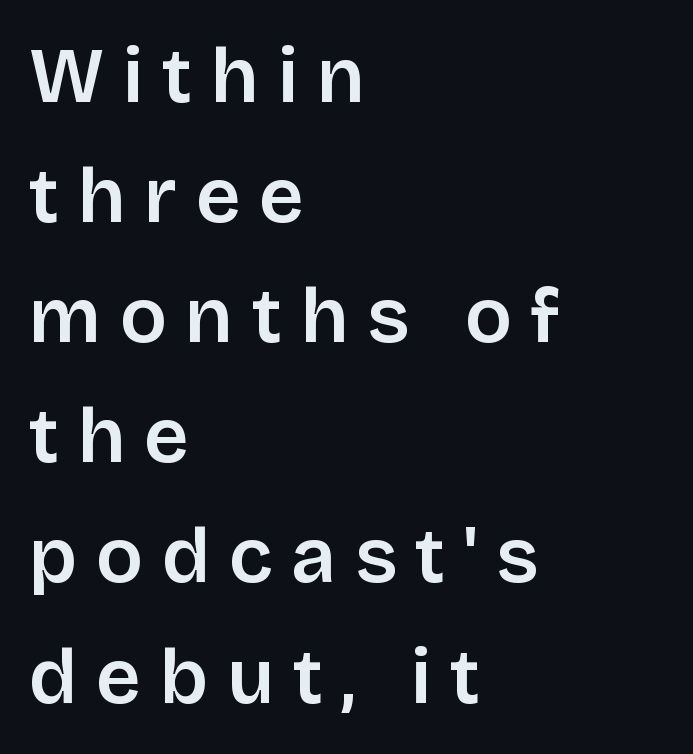
Q: Is the text italic (slanted)? A: No, it is upright.
Q: Is the typeface a serif or a sans-serif typeface? A: Sans-serif.
Q: Is the text underlined? A: No.
Q: How is the paragraph aligned? A: Left-aligned.
Q: Is the spacing between letters normal or unusually wide? A: Unusually wide.
Q: Is the spacing between lines tight, normal or loose? A: Normal.
Q: Width (condensed, normal, or wide)? A: Normal.
Q: Stroke contrast? A: Low.
Q: x-height? A: Large.
Q: Monospaced? A: No.
